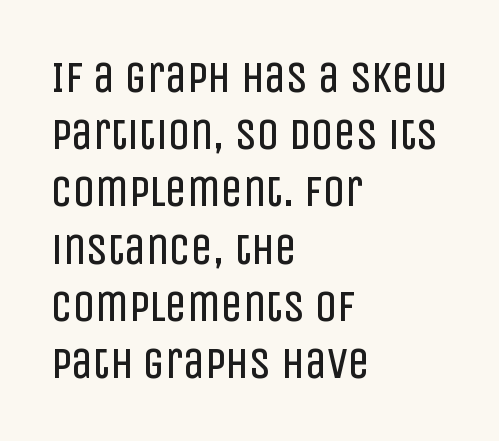
{"serif": "no", "italic": "no", "bold": "no", "weight": "regular", "width": "condensed", "stroke_contrast": "low", "x_height": "large", "monospaced": "no", "underline": "no", "align": "left", "line_spacing": "normal", "line_spacing_ratio": 1.3, "letter_spacing": "normal", "letter_spacing_em": 0.0, "glyph_px": 44}
